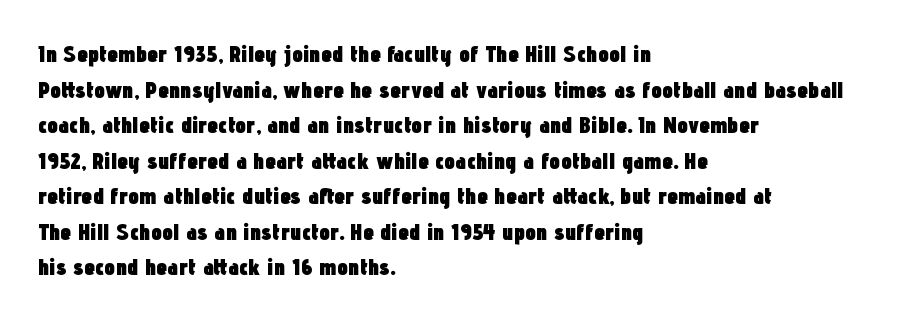
Q: Is the text bold? A: Yes.
Q: Is the text italic (slanted)? A: No, it is upright.
Q: Is the text underlined? A: No.
Q: How is the paragraph aligned? A: Left-aligned.
Q: Is the spacing between letters normal or unusually wide? A: Normal.
Q: Is the spacing between lines tight, normal or loose? A: Normal.
